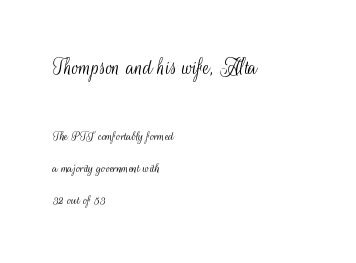
Line starts are locked; line ends wander. Whoever set this chose breathing room over compactness in the vertical rhythm. How are the letters spaced? Ordinarily, with no added tracking. The more generous point size was reserved for the upper chunk.
